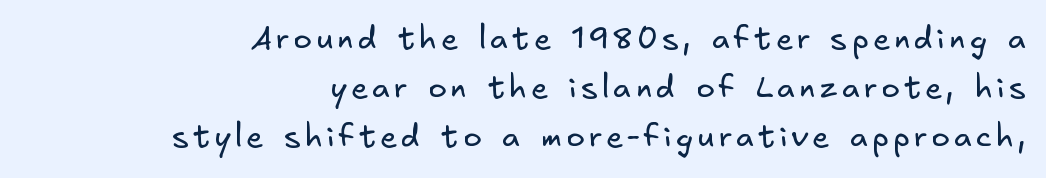
Q: Is the text bold? A: No.
Q: Is the typeface a serif or a sans-serif typeface? A: Sans-serif.
Q: Is the text underlined? A: No.
Q: How is the paragraph aligned? A: Right-aligned.
Q: Is the spacing between lines tight, normal or loose? A: Normal.
Q: Width (condensed, normal, or wide)? A: Normal.
Q: Stroke contrast? A: Low.
Q: x-height? A: Small.
